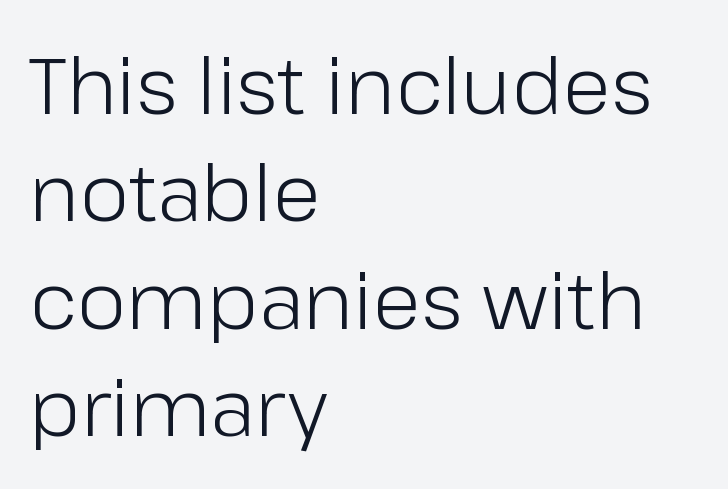
{"serif": "no", "italic": "no", "bold": "no", "weight": "light", "width": "normal", "stroke_contrast": "low", "x_height": "medium", "monospaced": "no", "underline": "no", "align": "left", "line_spacing": "normal", "line_spacing_ratio": 1.36, "letter_spacing": "normal", "letter_spacing_em": 0.0, "glyph_px": 79}
